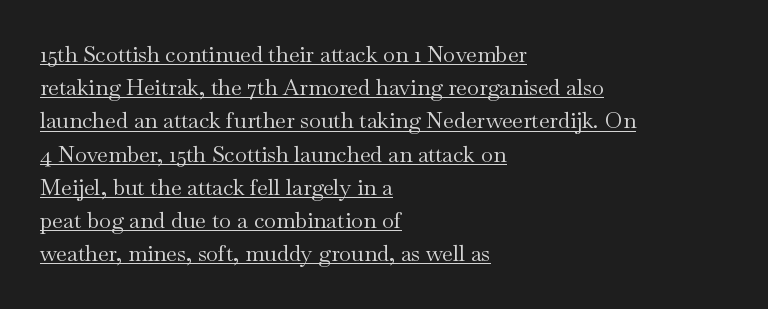
The image shows 22 px text type, upright; set left-aligned, normal line spacing (1.51x), normal letter spacing, underlined.
